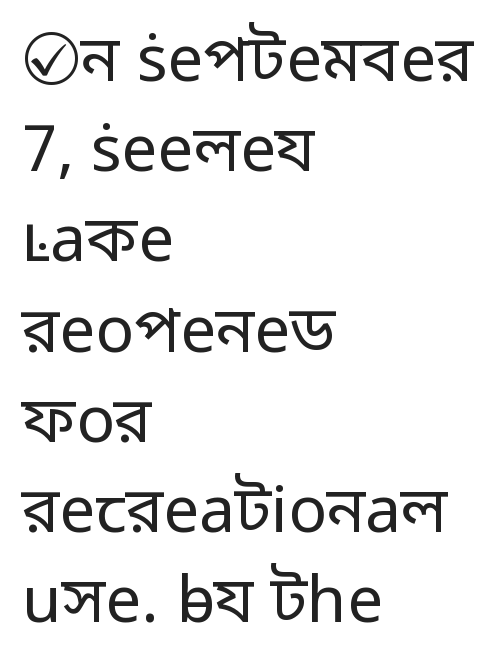
{"serif": "no", "italic": "no", "bold": "no", "weight": "regular", "width": "normal", "stroke_contrast": "low", "x_height": "medium", "monospaced": "no", "underline": "no", "align": "left", "line_spacing": "normal", "line_spacing_ratio": 1.41, "letter_spacing": "normal", "letter_spacing_em": 0.0, "glyph_px": 64}
